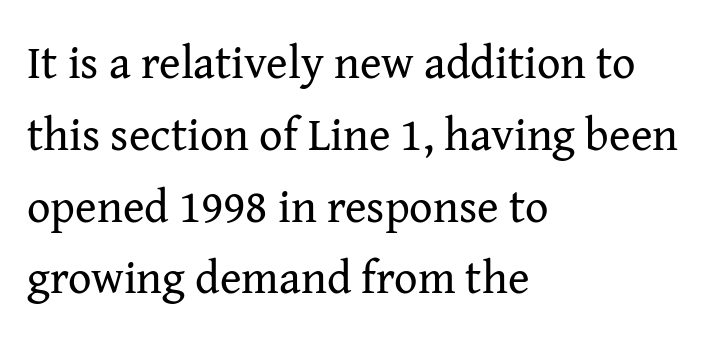
Q: Is the text bold? A: No.
Q: Is the text italic (slanted)? A: No, it is upright.
Q: Is the typeface a serif or a sans-serif typeface? A: Serif.
Q: Is the text underlined? A: No.
Q: How is the paragraph aligned? A: Left-aligned.
Q: Is the spacing between letters normal or unusually wide? A: Normal.
Q: Is the spacing between lines tight, normal or loose? A: Normal.
Q: Width (condensed, normal, or wide)? A: Normal.
Q: Stroke contrast? A: Medium.
Q: x-height? A: Medium.
Q: Monospaced? A: No.
